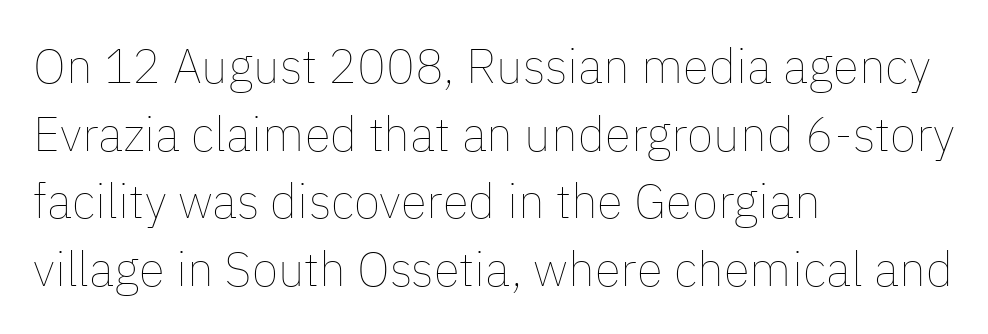
Q: Is the text bold? A: No.
Q: Is the text italic (slanted)? A: No, it is upright.
Q: Is the text underlined? A: No.
Q: How is the paragraph aligned? A: Left-aligned.
Q: Is the spacing between letters normal or unusually wide? A: Normal.
Q: Is the spacing between lines tight, normal or loose? A: Normal.
Q: Width (condensed, normal, or wide)? A: Normal.
Q: Stroke contrast? A: Low.
Q: x-height? A: Medium.
Q: Monospaced? A: No.
